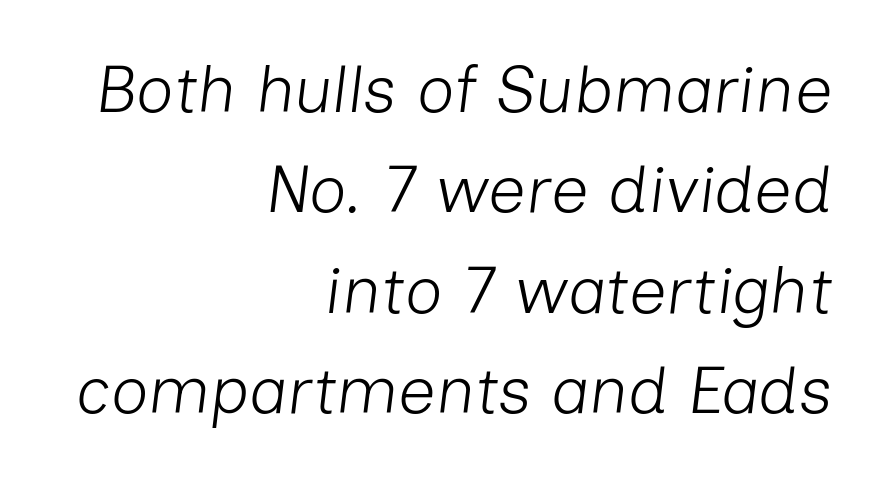
{"italic": "yes", "lean": "right", "slant_degrees": 7, "bold": "no", "weight": "light", "width": "normal", "stroke_contrast": "low", "x_height": "medium", "monospaced": "no", "underline": "no", "align": "right", "line_spacing": "normal", "line_spacing_ratio": 1.52, "letter_spacing": "normal", "letter_spacing_em": 0.0, "glyph_px": 66}
